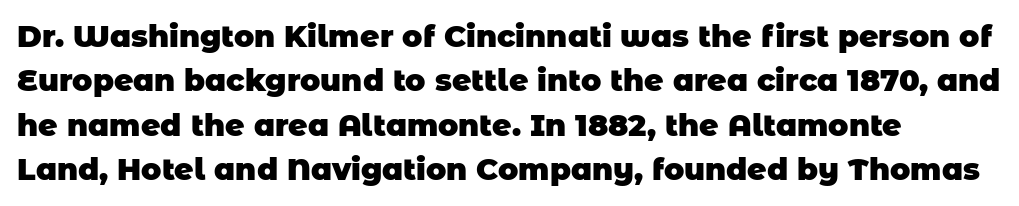
The image shows 30 px heavy sans-serif type; set left-aligned, normal line spacing (1.48x), normal letter spacing, not underlined; low stroke contrast and a large x-height.
